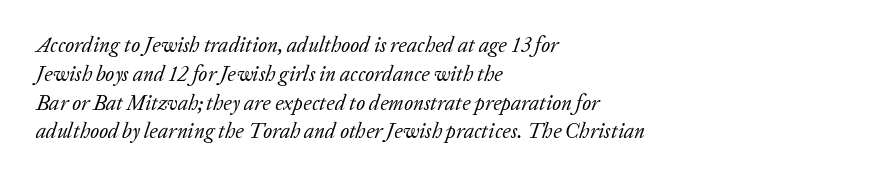
The image shows 21 px text type, italic (leaning right); set left-aligned, normal line spacing (1.37x), normal letter spacing, not underlined.
